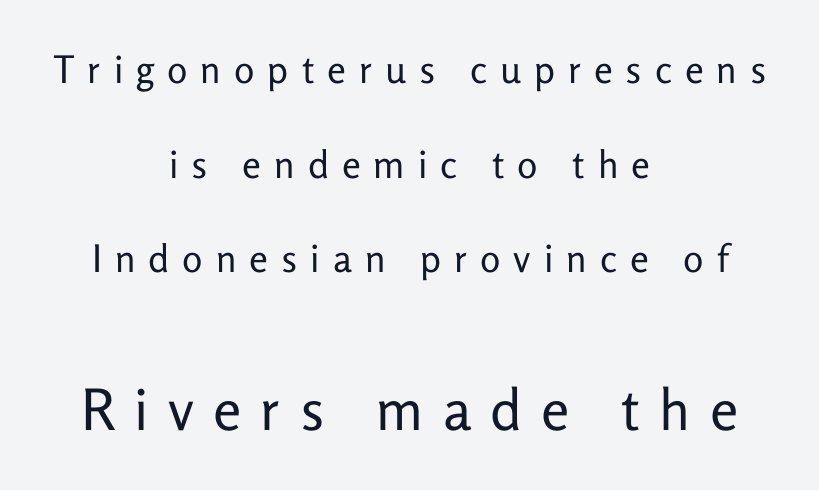
The image shows 57 px regular-weight sans-serif type, upright; set centered, loose line spacing (2.49x), unusually wide letter spacing (+0.34 em), not underlined; the second (bottom) block is 1.5x larger; low stroke contrast and a medium x-height.
